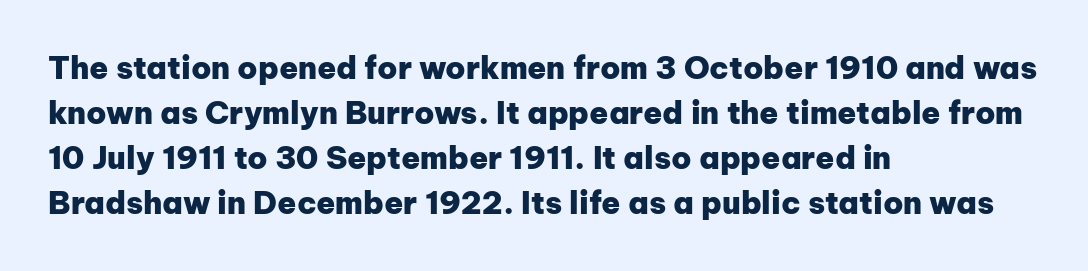
The image shows 31 px heavy sans-serif type, upright; set left-aligned, normal line spacing (1.45x), normal letter spacing, not underlined; low stroke contrast and a medium x-height.
